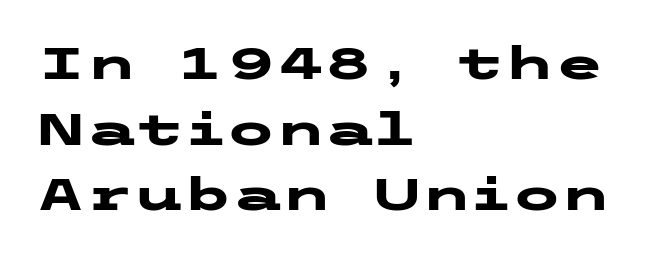
The image shows 45 px heavy, wide sans-serif type, upright; set left-aligned, normal line spacing (1.46x), normal letter spacing, not underlined; low stroke contrast and a medium x-height.
